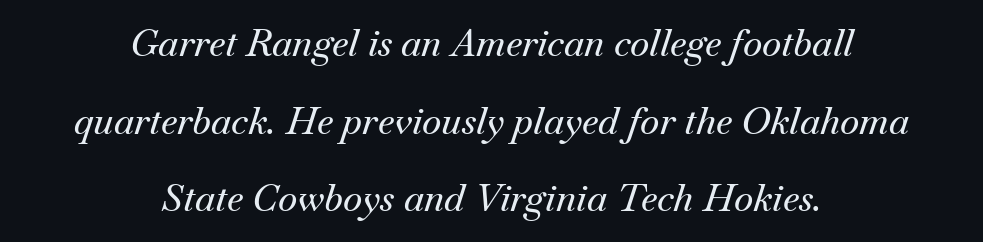
Q: Is the text italic (slanted)? A: Yes, it leans right by about 18 degrees.
Q: Is the typeface a serif or a sans-serif typeface? A: Serif.
Q: Is the text underlined? A: No.
Q: How is the paragraph aligned? A: Centered.
Q: Is the spacing between letters normal or unusually wide? A: Normal.
Q: Is the spacing between lines tight, normal or loose? A: Loose.
Q: Width (condensed, normal, or wide)? A: Normal.
Q: Stroke contrast? A: Medium.
Q: x-height? A: Small.
Q: Monospaced? A: No.
